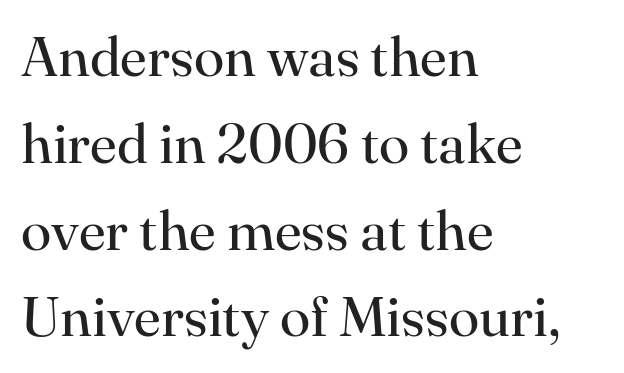
The image shows 56 px regular-weight serif type, upright; set left-aligned, normal line spacing (1.55x), normal letter spacing, not underlined; high stroke contrast and a small x-height.
